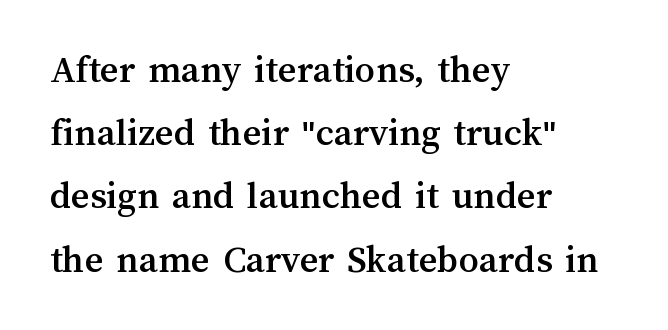
{"italic": "no", "width": "normal", "stroke_contrast": "medium", "x_height": "medium", "monospaced": "no", "underline": "no", "align": "left", "line_spacing": "normal", "line_spacing_ratio": 1.58, "letter_spacing": "normal", "letter_spacing_em": 0.0, "glyph_px": 40}
